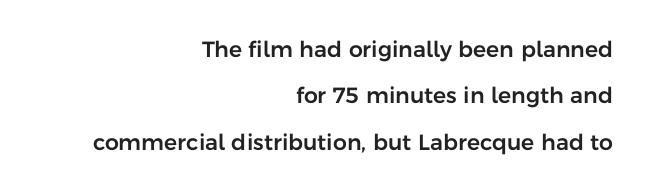
The image shows 22 px text type, upright; set right-aligned, loose line spacing (2.11x), normal letter spacing, not underlined.
